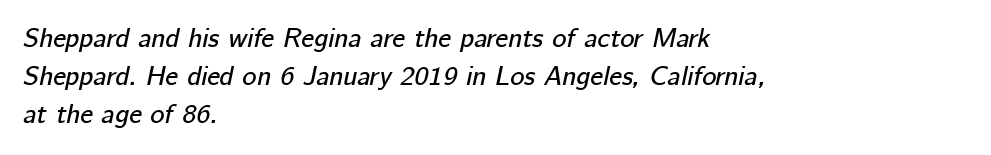
The image shows 27 px text type, italic (leaning right); set left-aligned, normal line spacing (1.4x), normal letter spacing, not underlined.
